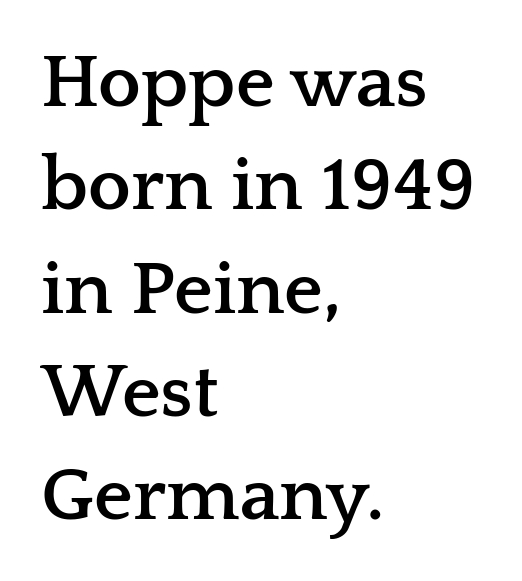
{"serif": "yes", "italic": "no", "bold": "yes", "weight": "semibold", "width": "wide", "stroke_contrast": "low", "x_height": "medium", "monospaced": "no", "underline": "no", "align": "left", "line_spacing": "normal", "line_spacing_ratio": 1.36, "letter_spacing": "normal", "letter_spacing_em": 0.0, "glyph_px": 76}
